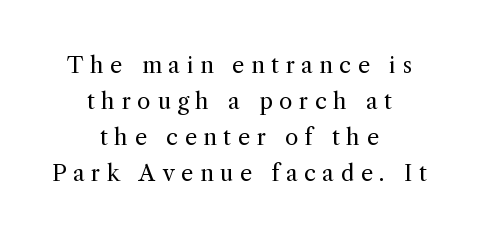
The image shows 22 px text type, upright; set centered, normal line spacing (1.63x), unusually wide letter spacing (+0.3 em), not underlined.
